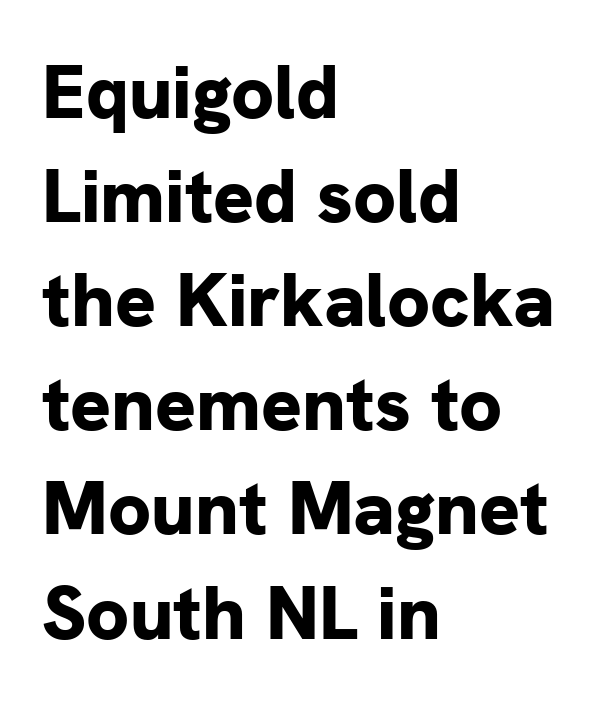
In CSS terms this would be text-align: left. The line-height multiplier appears to be the usual default. Does the lettering tilt? It doesn't — this is upright. Quick note: underline off.
